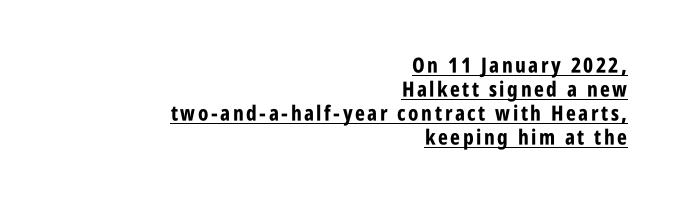
The image shows 21 px bold type, upright; set right-aligned, tight line spacing (1.14x), underlined.
